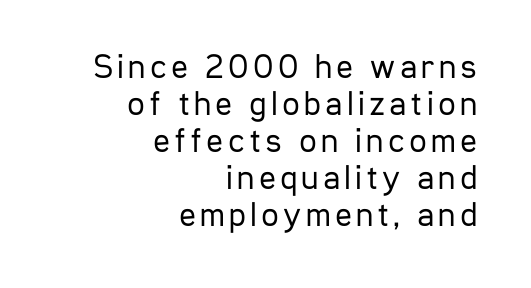
The image shows 35 px regular-weight, condensed sans-serif type, upright; set right-aligned, tight line spacing (1.06x), not underlined; low stroke contrast and a medium x-height.
